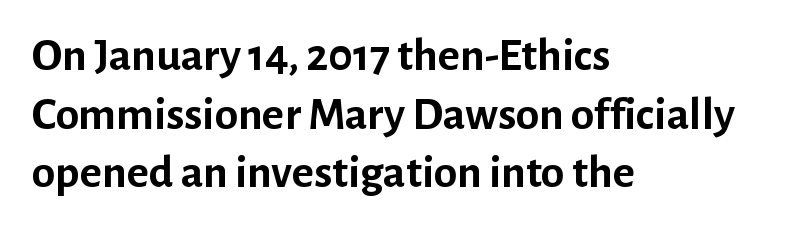
Between one letter and the next there's only the usual sliver of space. The glyphs in this specimen are sans serif. The strip under each line holds only bare page. Nope, not italic — everything's standing straight.
